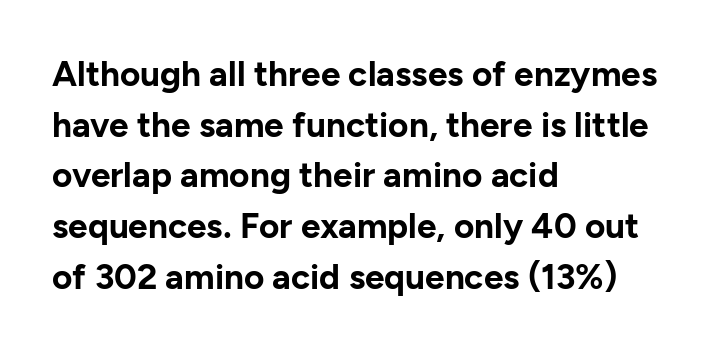
{"serif": "no", "italic": "no", "bold": "yes", "weight": "bold", "width": "normal", "stroke_contrast": "low", "x_height": "medium", "monospaced": "no", "underline": "no", "align": "left", "line_spacing": "normal", "line_spacing_ratio": 1.45, "letter_spacing": "normal", "letter_spacing_em": 0.0, "glyph_px": 35}
